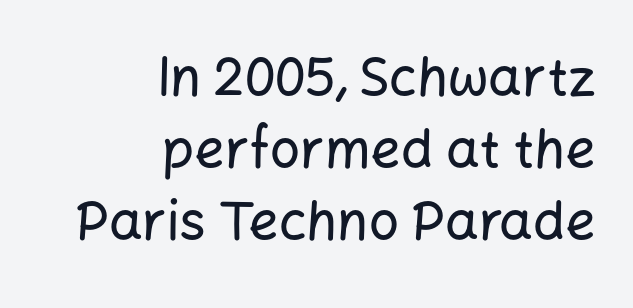
The image shows 53 px sans-serif type, upright; set right-aligned, normal line spacing (1.36x), normal letter spacing, not underlined; low stroke contrast and a medium x-height.
